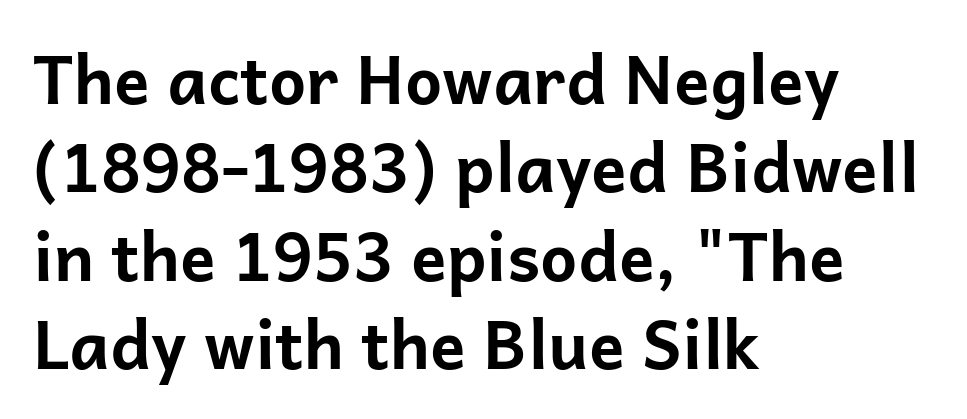
{"serif": "no", "italic": "no", "bold": "yes", "weight": "bold", "width": "normal", "stroke_contrast": "low", "x_height": "medium", "monospaced": "no", "underline": "no", "align": "left", "line_spacing": "normal", "line_spacing_ratio": 1.34, "letter_spacing": "normal", "letter_spacing_em": 0.0, "glyph_px": 66}
